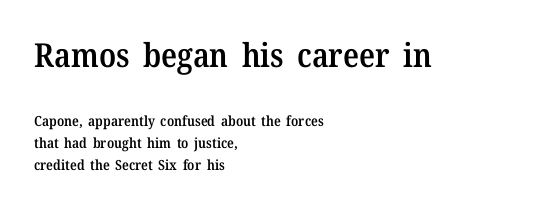
Letter spacing: default. Leading matches the norm, producing a regular column. Every row of glyphs begins at an identical x-position on the left. Font category for this specimen: serif.
